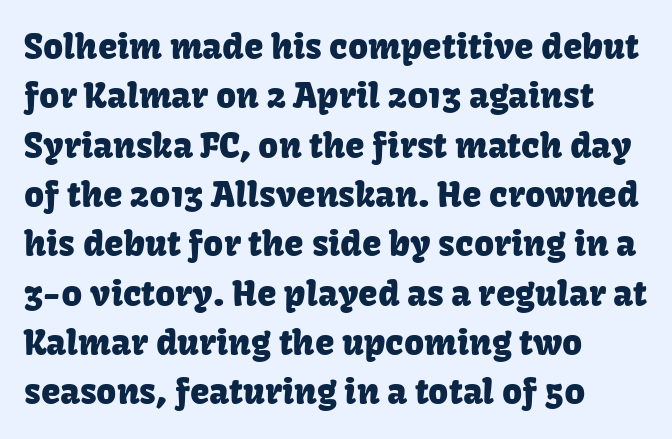
The image shows 35 px sans-serif type, upright; set left-aligned, normal line spacing (1.41x), normal letter spacing, not underlined; low stroke contrast and a medium x-height.
